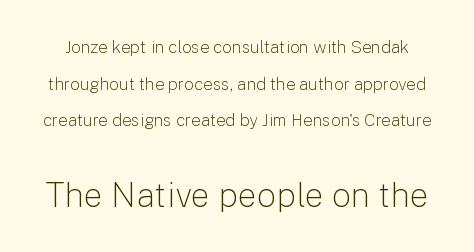
Serif or sans? Sans — the stroke terminals are bare. Caption: upper text group reduced, lower text group enlarged. Underlining? Definitely not there. Is there any slant? The stems are plumb. This sample trades compactness for vertical openness between lines.
